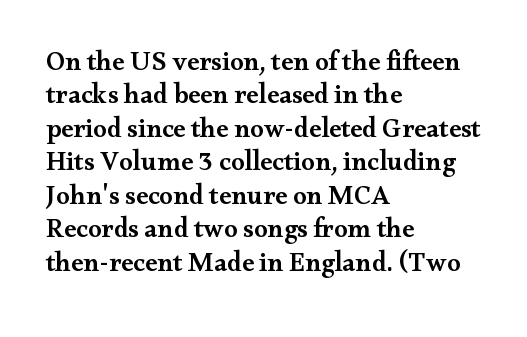
{"italic": "no", "bold": "semi", "underline": "no", "align": "left", "line_spacing_ratio": 1.24, "letter_spacing": "normal", "letter_spacing_em": 0.0, "glyph_px": 27}
